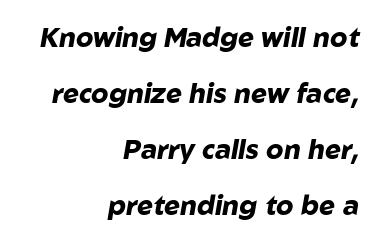
Q: Is the text bold? A: Yes.
Q: Is the text italic (slanted)? A: Yes, it leans right by about 10 degrees.
Q: Is the text underlined? A: No.
Q: How is the paragraph aligned? A: Right-aligned.
Q: Is the spacing between letters normal or unusually wide? A: Normal.
Q: Is the spacing between lines tight, normal or loose? A: Loose.
